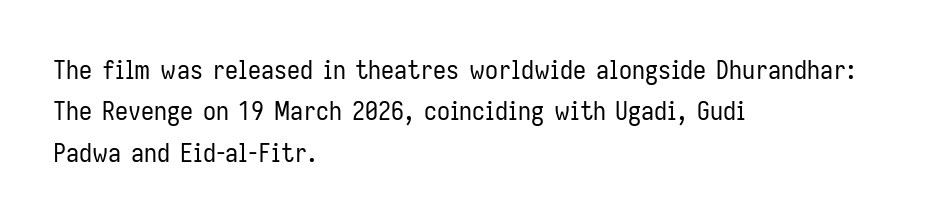
The image shows 26 px text type, upright; set left-aligned, normal line spacing (1.59x), normal letter spacing, not underlined.
